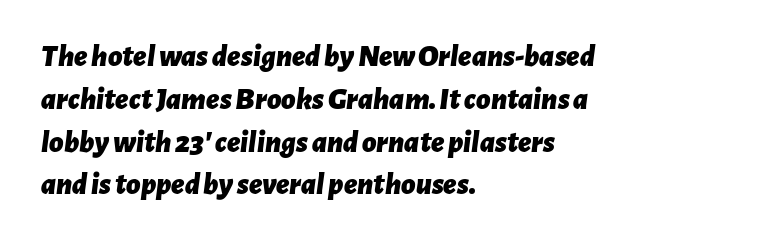
Q: Is the text bold? A: Yes.
Q: Is the text italic (slanted)? A: Yes, it leans right by about 7 degrees.
Q: Is the text underlined? A: No.
Q: How is the paragraph aligned? A: Left-aligned.
Q: Is the spacing between letters normal or unusually wide? A: Normal.
Q: Is the spacing between lines tight, normal or loose? A: Normal.
Q: Width (condensed, normal, or wide)? A: Normal.
Q: Stroke contrast? A: Low.
Q: x-height? A: Medium.
Q: Monospaced? A: No.
